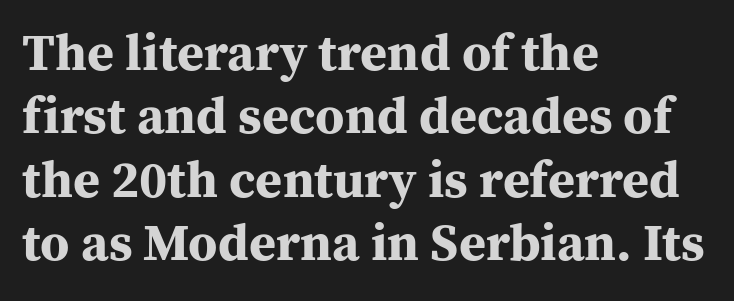
Q: Is the text bold? A: Yes.
Q: Is the text italic (slanted)? A: No, it is upright.
Q: Is the typeface a serif or a sans-serif typeface? A: Serif.
Q: Is the text underlined? A: No.
Q: How is the paragraph aligned? A: Left-aligned.
Q: Is the spacing between letters normal or unusually wide? A: Normal.
Q: Width (condensed, normal, or wide)? A: Normal.
Q: Stroke contrast? A: Medium.
Q: x-height? A: Medium.
Q: Monospaced? A: No.
